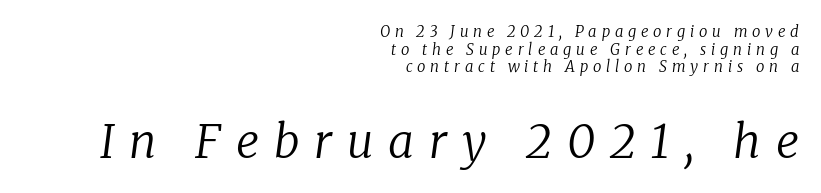
Rendered with sloped, italic letterforms. The glyphs in this specimen are seriffed. The lines in this sample share a right terminus and differ only in where they begin. If you squint, the bottom block still reads clearly — it's the larger of the two. The passage shown is typed in a proportional face where columns would drift.
